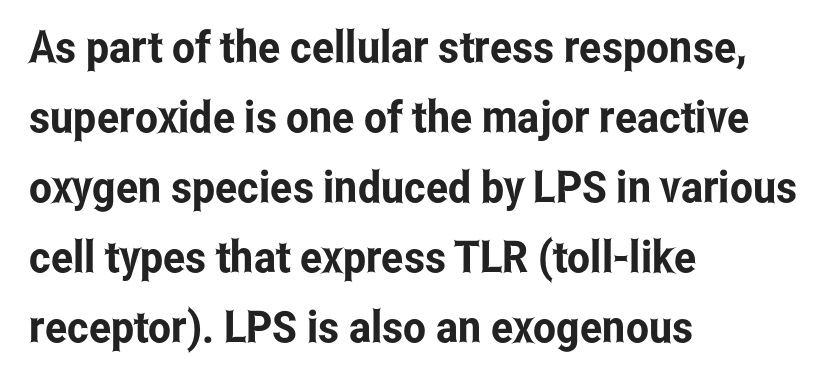
{"serif": "no", "italic": "no", "width": "condensed", "stroke_contrast": "low", "x_height": "medium", "monospaced": "no", "underline": "no", "align": "left", "line_spacing": "normal", "line_spacing_ratio": 1.59, "letter_spacing": "normal", "letter_spacing_em": 0.0, "glyph_px": 44}
